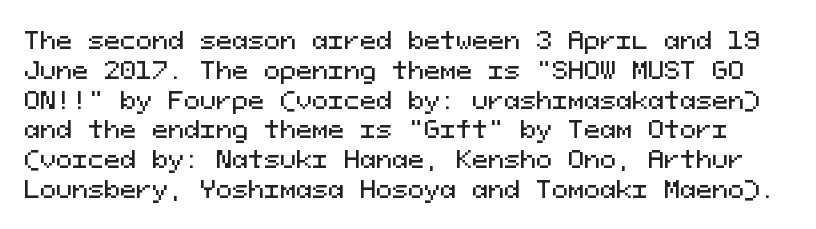
Q: Is the text italic (slanted)? A: No, it is upright.
Q: Is the text underlined? A: No.
Q: Is the spacing between letters normal or unusually wide? A: Normal.
